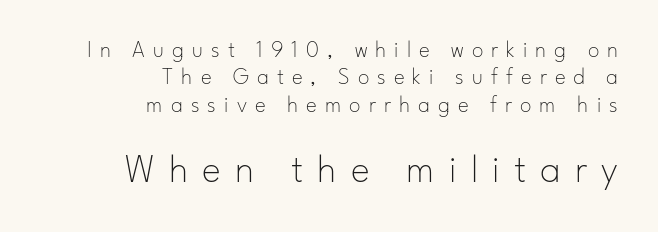
{"serif": "no", "italic": "no", "bold": "no", "weight": "thin", "width": "normal", "stroke_contrast": "low", "x_height": "small", "monospaced": "no", "underline": "no", "align": "right", "line_spacing_ratio": 1.19, "letter_spacing": "wide", "letter_spacing_em": 0.35, "larger_block": "second", "size_ratio": 1.74, "glyph_px": 40}
